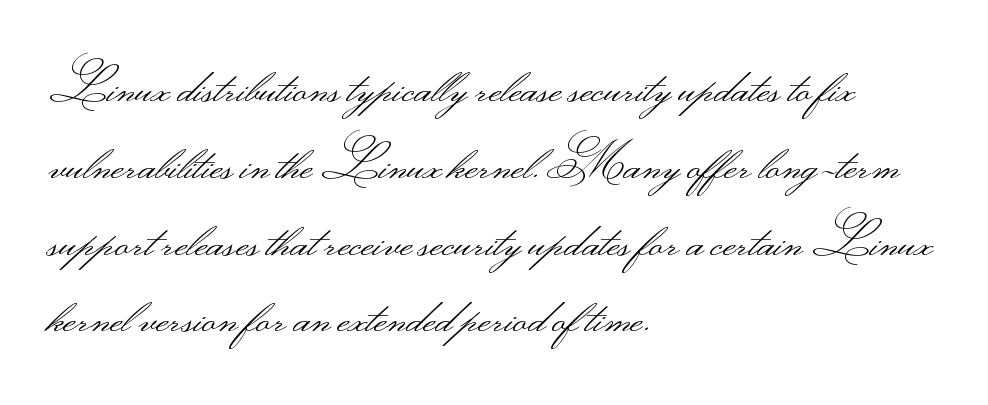
Tracking here is standard; glyphs follow each other at the usual distance. The weight tops out at a normal text grade. To sum up the face: it is a sans, with no serifs. The ragged edge is on the right, which tells us the setting is flush left. Vertical spacing — default.
